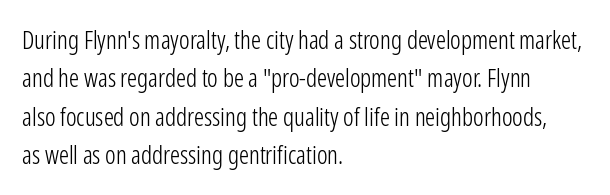
{"italic": "no", "bold": "no", "underline": "no", "align": "left", "line_spacing": "normal", "line_spacing_ratio": 1.54, "letter_spacing": "normal", "letter_spacing_em": 0.0, "glyph_px": 25}
